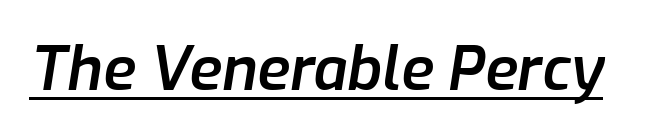
Do the characters align in a grid? No, the font is proportional. In terms of posture, this sample is oblique. Like a heading marked for emphasis, these lines bear an underscore. Nobody touched the tracking dial on this one.
